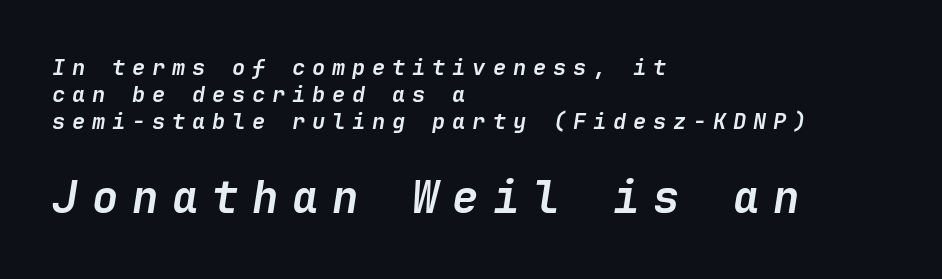
Q: Is the text bold? A: Yes.
Q: Is the text italic (slanted)? A: Yes, it leans right by about 9 degrees.
Q: Is the text underlined? A: No.
Q: How is the paragraph aligned? A: Left-aligned.
Q: Is the spacing between letters normal or unusually wide? A: Unusually wide.
Q: Which block of text is set in a larger size, the first (top) or the second (bottom)? A: The second (bottom) one.
Q: Width (condensed, normal, or wide)? A: Normal.
Q: Stroke contrast? A: Low.
Q: x-height? A: Medium.
